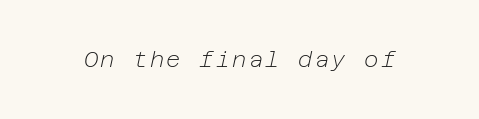
The image shows 22 px text type, italic (leaning right); set not underlined.
